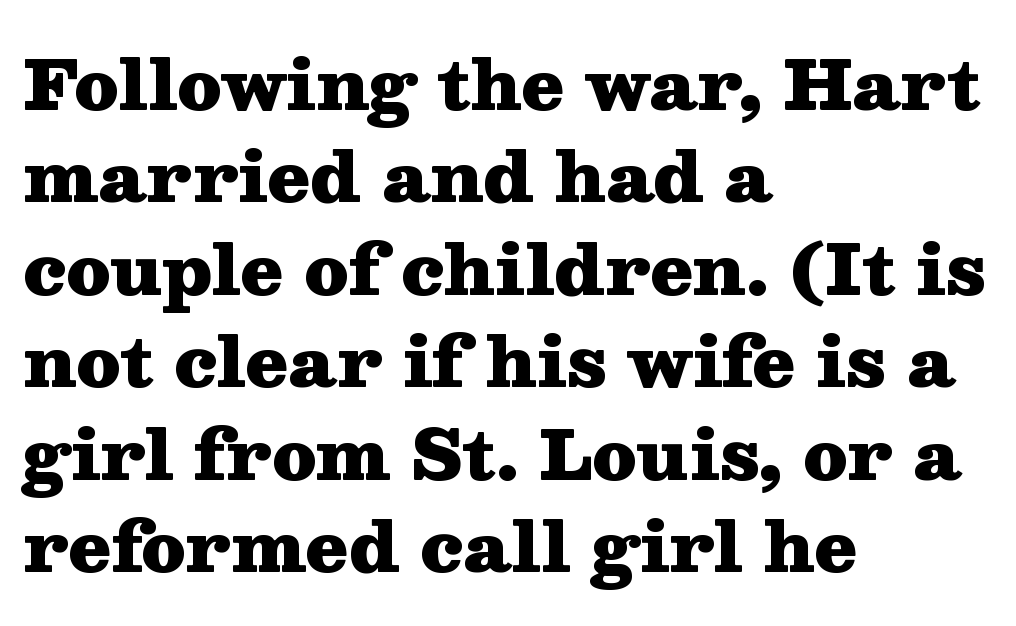
Upright lettering throughout. Rows of type keep a routine distance in the vertical direction. Think of a printed novel: that variable character pitch is what you see here. Check the space under the baseline: it is left empty. These lines are set flush left with a ragged right edge.
